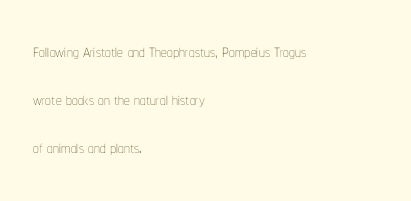
{"italic": "no", "bold": "no", "underline": "no", "align": "left", "line_spacing": "loose", "line_spacing_ratio": 2.09, "letter_spacing": "normal", "letter_spacing_em": 0.0, "glyph_px": 23}
